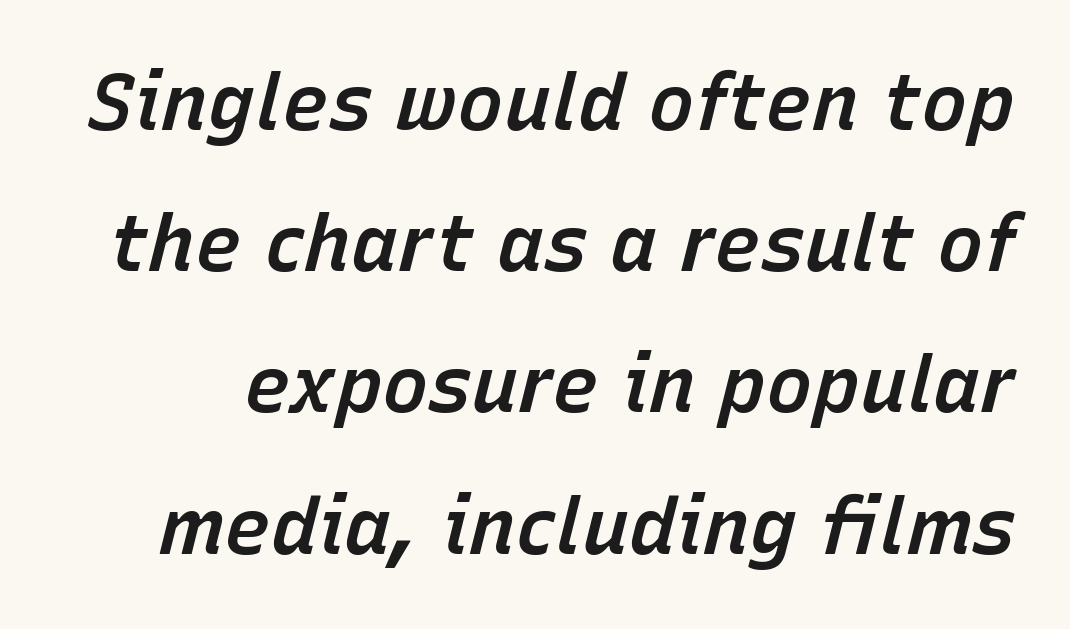
The image shows 78 px semibold type, italic (leaning right); set line spacing 1.81x, normal letter spacing, not underlined; low stroke contrast and a medium x-height.
